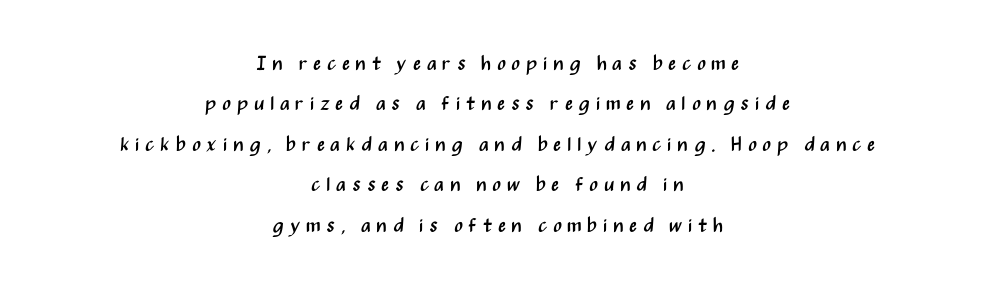
The image shows 20 px text type, upright; set centered, loose line spacing (2.02x), unusually wide letter spacing (+0.28 em), not underlined.
